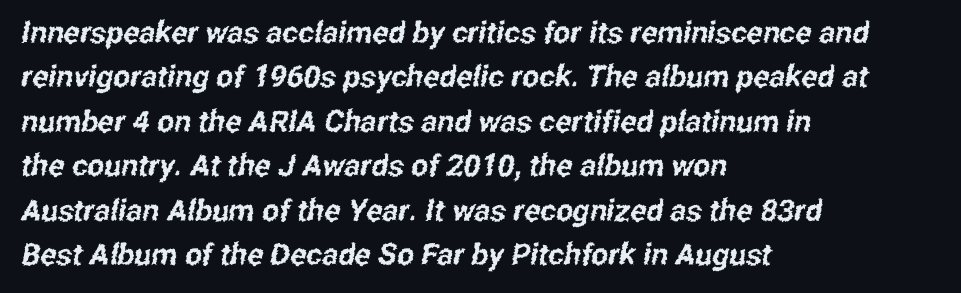
{"serif": "no", "width": "condensed", "stroke_contrast": "low", "x_height": "medium", "monospaced": "no", "underline": "no", "align": "left", "line_spacing": "normal", "line_spacing_ratio": 1.48, "letter_spacing": "normal", "letter_spacing_em": 0.0, "glyph_px": 30}
